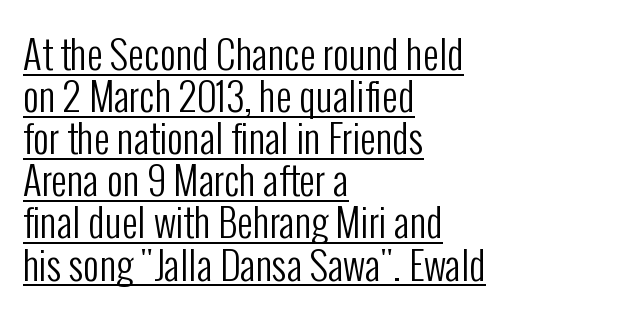
All the whitespace from short lines collects on the right. Like a heading marked for emphasis, these lines bear an underscore. Ascenders rise straight up at ninety degrees. Proportional: the letters do not fall into vertical columns. The typesetting does not lean heavy: it is not bold. The line-height multiplier appears low, near solid setting.
